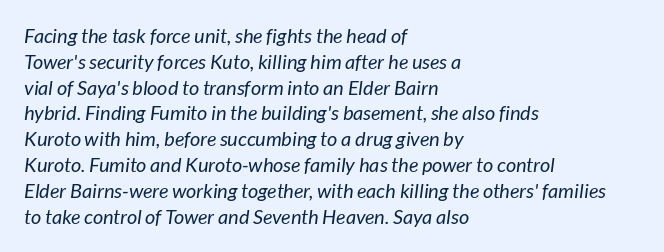
{"bold": "no", "underline": "no", "align": "left", "line_spacing": "normal", "line_spacing_ratio": 1.29, "letter_spacing": "normal", "letter_spacing_em": 0.0, "glyph_px": 20}
